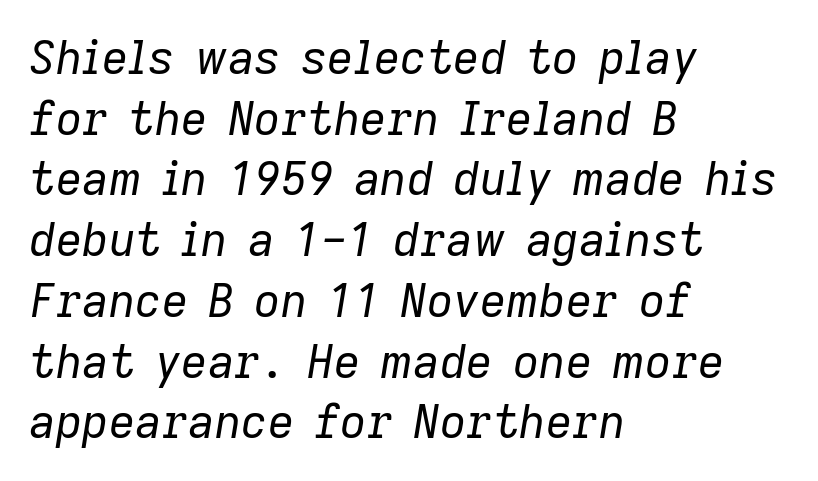
The letters advance in unequal steps, a hallmark of proportional type. Counters stay open thanks to moderate or lighter strokes. The specimen omits any rule beneath the text block's lines. Which margin do the lines hug? The left one — the right edge is uneven.
